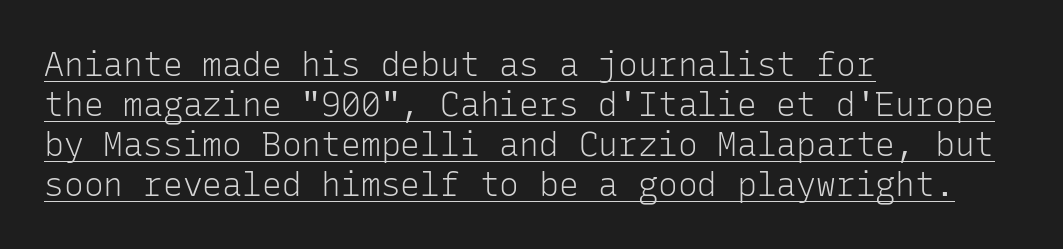
{"serif": "no", "italic": "no", "bold": "no", "weight": "light", "width": "normal", "stroke_contrast": "low", "x_height": "medium", "monospaced": "yes", "underline": "yes", "align": "left", "line_spacing_ratio": 1.21, "letter_spacing": "normal", "letter_spacing_em": 0.0, "glyph_px": 33}
